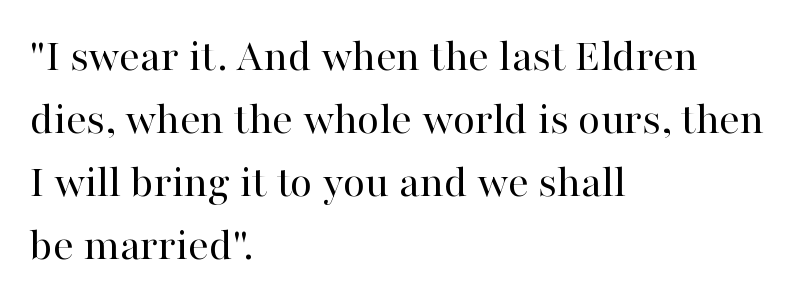
Q: Is the text bold? A: No.
Q: Is the text italic (slanted)? A: No, it is upright.
Q: Is the typeface a serif or a sans-serif typeface? A: Serif.
Q: Is the text underlined? A: No.
Q: How is the paragraph aligned? A: Left-aligned.
Q: Is the spacing between letters normal or unusually wide? A: Normal.
Q: Is the spacing between lines tight, normal or loose? A: Normal.
Q: Width (condensed, normal, or wide)? A: Normal.
Q: Stroke contrast? A: High.
Q: x-height? A: Medium.
Q: Monospaced? A: No.
